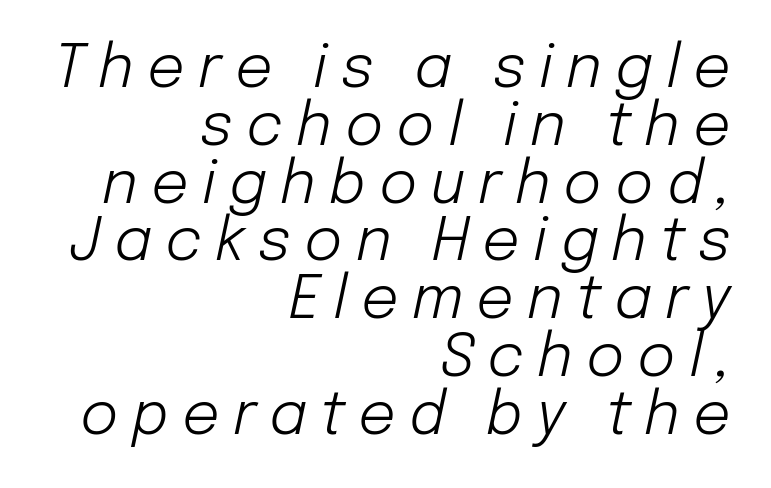
Q: Is the text bold? A: No.
Q: Is the text italic (slanted)? A: Yes, it leans right by about 12 degrees.
Q: Is the text underlined? A: No.
Q: How is the paragraph aligned? A: Right-aligned.
Q: Is the spacing between letters normal or unusually wide? A: Unusually wide.
Q: Is the spacing between lines tight, normal or loose? A: Tight.
Q: Width (condensed, normal, or wide)? A: Normal.
Q: Stroke contrast? A: Low.
Q: x-height? A: Medium.
Q: Monospaced? A: No.
